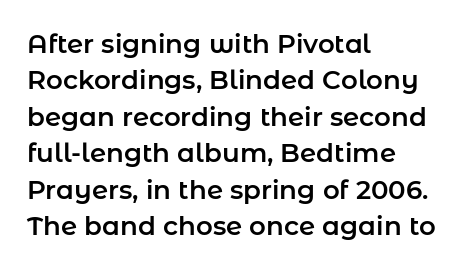
{"italic": "no", "underline": "no", "align": "left", "line_spacing": "normal", "line_spacing_ratio": 1.4, "letter_spacing": "normal", "letter_spacing_em": 0.0, "glyph_px": 26}
